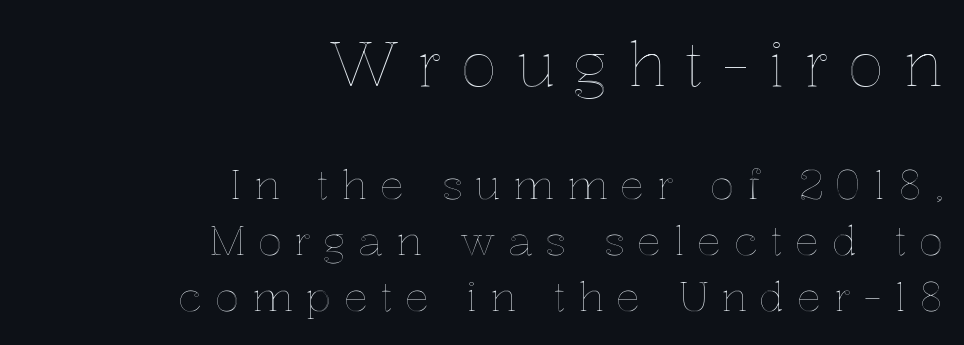
The image shows 62 px text type, upright; set right-aligned, normal line spacing (1.37x), unusually wide letter spacing (+0.3 em), not underlined; the first (top) block is 1.51x larger; a medium x-height.
